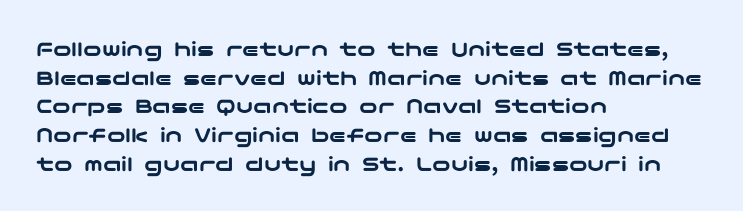
Quick note: not italic, upright. The letters sit at their default tracking, neither squeezed nor spread. The space between consecutive lines is moderate. This sample is left-justified, so line endings fall wherever the words run out. The string is rendered with underlining switched off.
